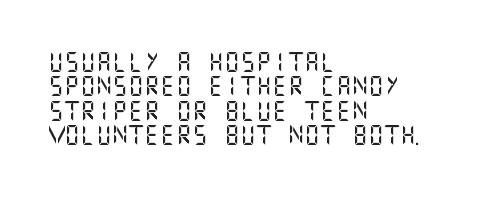
{"italic": "no", "underline": "no", "align": "left", "line_spacing_ratio": 1.22, "letter_spacing": "normal", "letter_spacing_em": 0.0, "glyph_px": 20}
